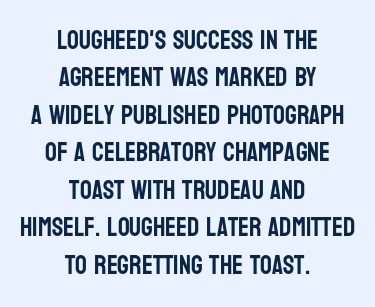
The image shows 26 px text type, upright; set centered, normal line spacing (1.44x), normal letter spacing, not underlined.
